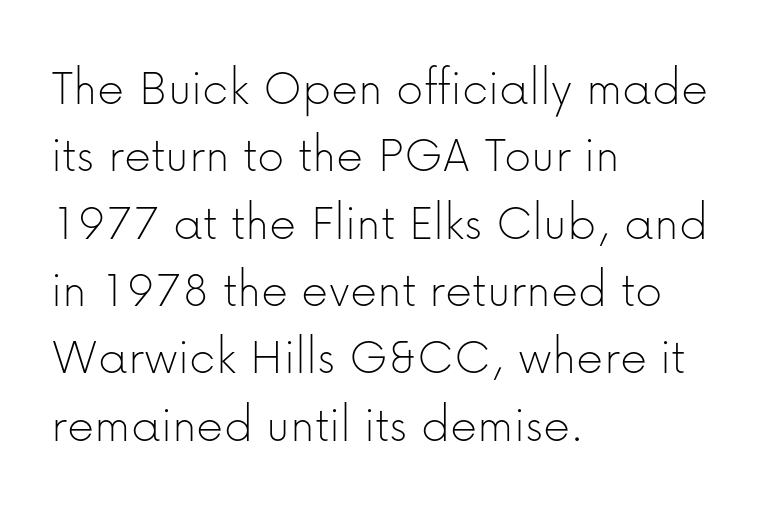
Q: Is the text bold? A: No.
Q: Is the text italic (slanted)? A: No, it is upright.
Q: Is the typeface a serif or a sans-serif typeface? A: Sans-serif.
Q: Is the text underlined? A: No.
Q: How is the paragraph aligned? A: Left-aligned.
Q: Is the spacing between letters normal or unusually wide? A: Normal.
Q: Is the spacing between lines tight, normal or loose? A: Normal.
Q: Width (condensed, normal, or wide)? A: Normal.
Q: Stroke contrast? A: Low.
Q: x-height? A: Medium.
Q: Monospaced? A: No.
